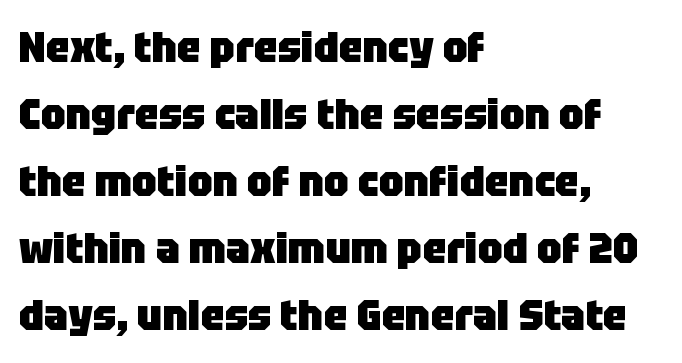
Style check: upright. All the whitespace from short lines collects on the right. Check under the words: just untouched page. Each word holds together tightly as a unit, with standard inter-letter gaps. Summary of vertical rhythm: regular, with standard interline spacing.
